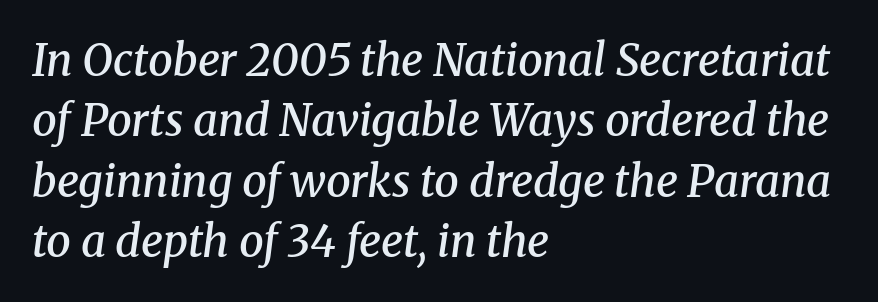
{"serif": "yes", "italic": "yes", "lean": "right", "slant_degrees": 8, "bold": "semi", "weight": "semibold", "width": "normal", "stroke_contrast": "medium", "x_height": "medium", "monospaced": "no", "underline": "no", "align": "left", "line_spacing": "normal", "line_spacing_ratio": 1.37, "letter_spacing": "normal", "letter_spacing_em": 0.0, "glyph_px": 44}
